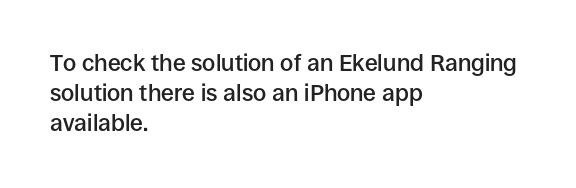
How are the letters spaced? Ordinarily, with no added tracking. Ordinary non-slanted type is in use. Notice the strokes are somewhat thickened but not fully heavy: this is a semibold. Descenders are the only things crossing below the line.
